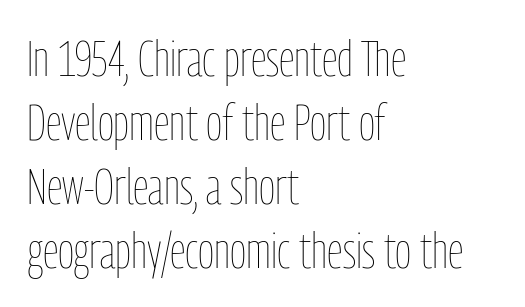
The image shows 50 px thin, condensed type, upright; set left-aligned, normal line spacing (1.28x), normal letter spacing, not underlined; low stroke contrast and a medium x-height.
